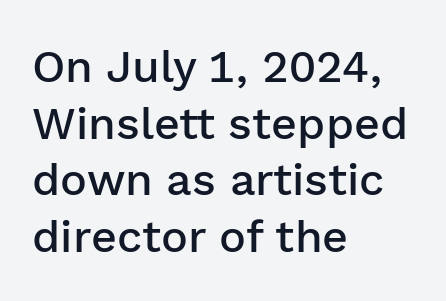
Q: Is the text bold? A: Semi-bold.
Q: Is the text italic (slanted)? A: No, it is upright.
Q: Is the typeface a serif or a sans-serif typeface? A: Sans-serif.
Q: Is the text underlined? A: No.
Q: How is the paragraph aligned? A: Left-aligned.
Q: Is the spacing between letters normal or unusually wide? A: Normal.
Q: Is the spacing between lines tight, normal or loose? A: Normal.
Q: Width (condensed, normal, or wide)? A: Normal.
Q: Stroke contrast? A: Low.
Q: x-height? A: Medium.
Q: Monospaced? A: No.
